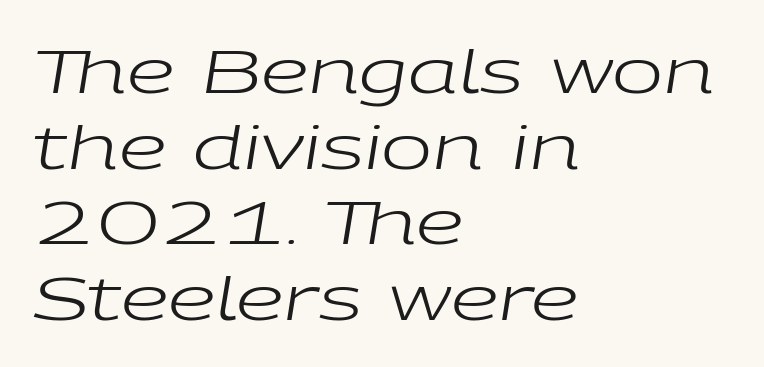
Q: Is the text bold? A: No.
Q: Is the text italic (slanted)? A: Yes, it leans right by about 9 degrees.
Q: Is the text underlined? A: No.
Q: How is the paragraph aligned? A: Left-aligned.
Q: Is the spacing between letters normal or unusually wide? A: Normal.
Q: Width (condensed, normal, or wide)? A: Wide.
Q: Stroke contrast? A: Low.
Q: x-height? A: Medium.
Q: Monospaced? A: No.
